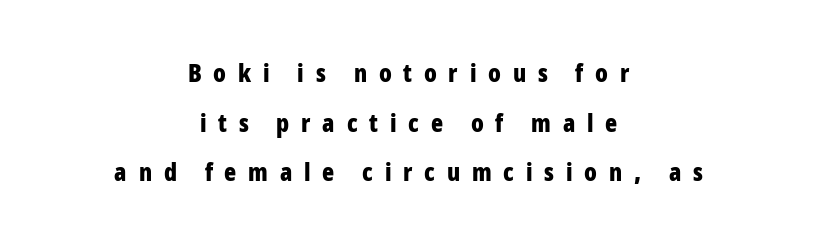
Q: Is the text bold? A: Yes.
Q: Is the text italic (slanted)? A: No, it is upright.
Q: Is the text underlined? A: No.
Q: How is the paragraph aligned? A: Centered.
Q: Is the spacing between letters normal or unusually wide? A: Unusually wide.
Q: Is the spacing between lines tight, normal or loose? A: Loose.
